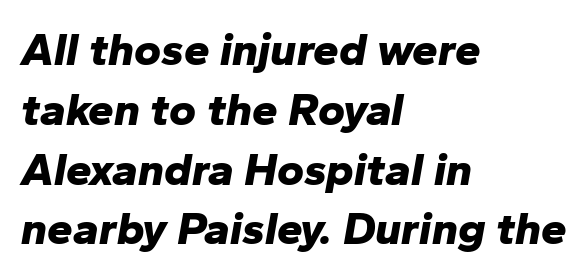
{"italic": "yes", "lean": "right", "slant_degrees": 10, "bold": "yes", "weight": "bold", "width": "normal", "stroke_contrast": "low", "x_height": "medium", "monospaced": "no", "underline": "no", "align": "left", "line_spacing": "normal", "line_spacing_ratio": 1.3, "letter_spacing": "normal", "letter_spacing_em": 0.0, "glyph_px": 46}
